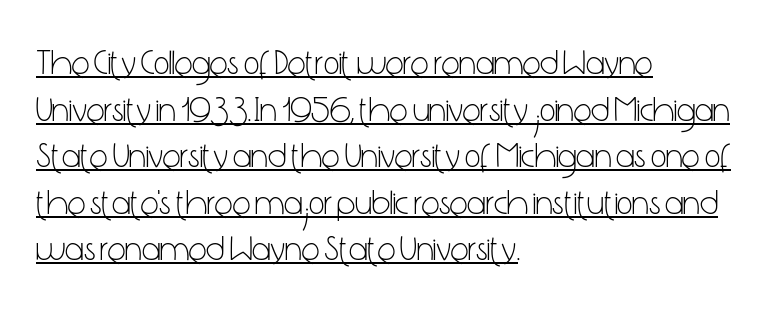
{"serif": "no", "italic": "no", "bold": "no", "weight": "light", "width": "condensed", "stroke_contrast": "low", "x_height": "medium", "monospaced": "no", "underline": "yes", "align": "left", "line_spacing": "normal", "line_spacing_ratio": 1.37, "letter_spacing": "normal", "letter_spacing_em": 0.0, "glyph_px": 34}
